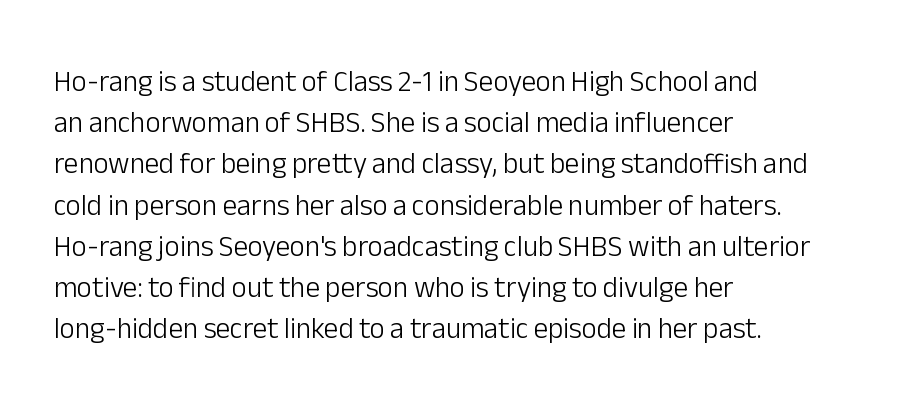
Q: Is the text bold? A: No.
Q: Is the text italic (slanted)? A: No, it is upright.
Q: Is the typeface a serif or a sans-serif typeface? A: Sans-serif.
Q: Is the text underlined? A: No.
Q: How is the paragraph aligned? A: Left-aligned.
Q: Is the spacing between letters normal or unusually wide? A: Normal.
Q: Is the spacing between lines tight, normal or loose? A: Normal.
Q: Width (condensed, normal, or wide)? A: Normal.
Q: Stroke contrast? A: Low.
Q: x-height? A: Medium.
Q: Monospaced? A: No.
